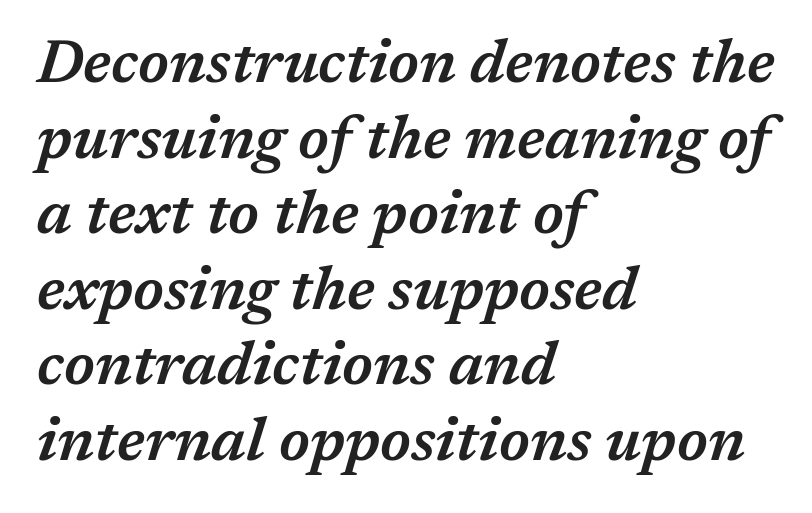
As a designer I'd log this as weight 600, semibold. The horizontal fit of the characters is conventional and even. Alignment: flush left. Whoever set this chose a conventional vertical rhythm.
